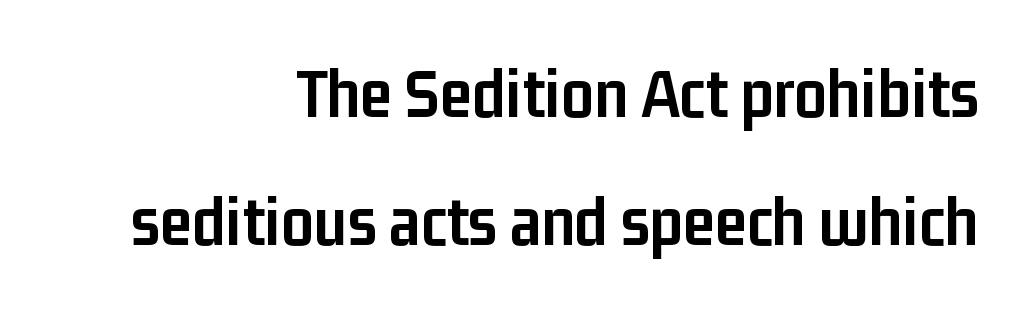
Descender tails drop into unmarked territory. Line ends are locked; line starts wander. Standard letterfit; no display-style spreading of the glyphs. No feet cap the strokes, marking this as sans-serif type. This sample has the flowing, uneven cadence of proportional lettering.
